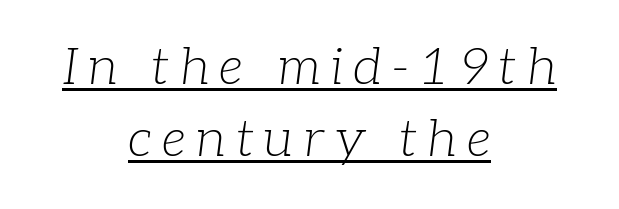
{"serif": "yes", "italic": "yes", "lean": "right", "slant_degrees": 7, "bold": "no", "weight": "light", "width": "normal", "stroke_contrast": "low", "x_height": "medium", "monospaced": "no", "underline": "yes", "align": "center", "line_spacing": "normal", "line_spacing_ratio": 1.39, "glyph_px": 52}
